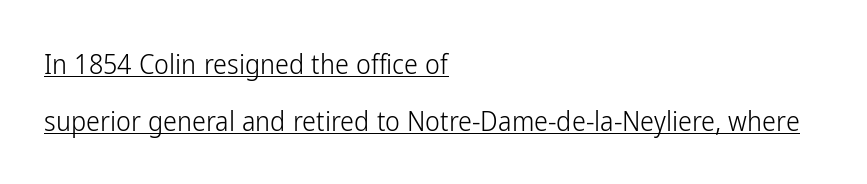
Underlined type. Leading: increased. The font is comparable to plain body text, perhaps lighter. The lettering stays uniformly vertical, giving the passage a roman look.
